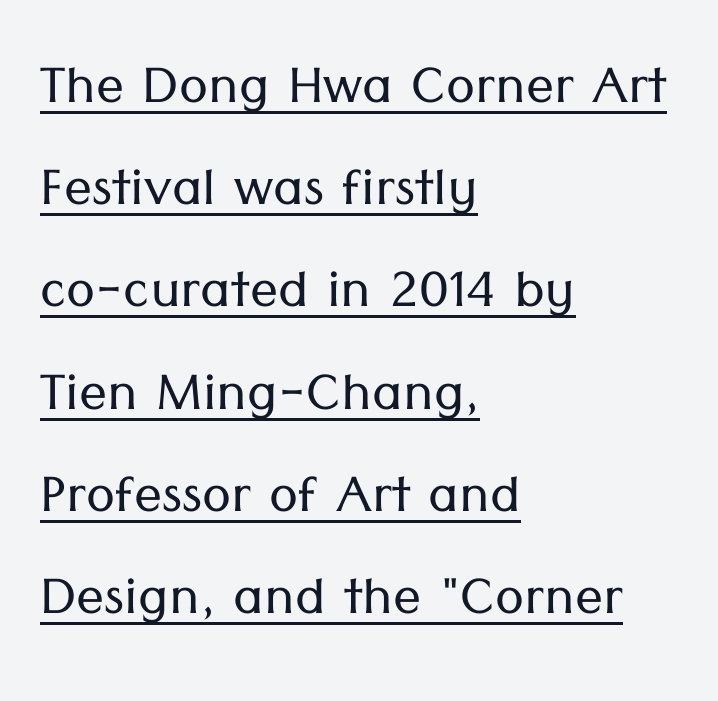
Does the copy run flush right? No — it runs flush left. In terms of posture, this sample is upright. Emphasis is given by a line drawn under the lettering. The passage shown is typed in a proportional face where columns would drift. The tracking reads as untouched default to a designer's eye.
